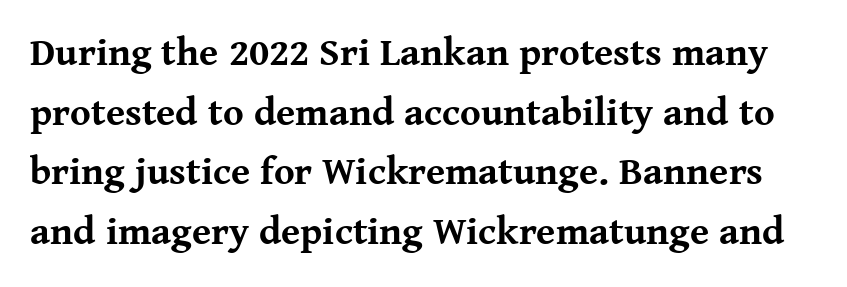
The image shows 39 px bold serif type, upright; set normal line spacing (1.53x), normal letter spacing, not underlined; medium stroke contrast and a medium x-height.
